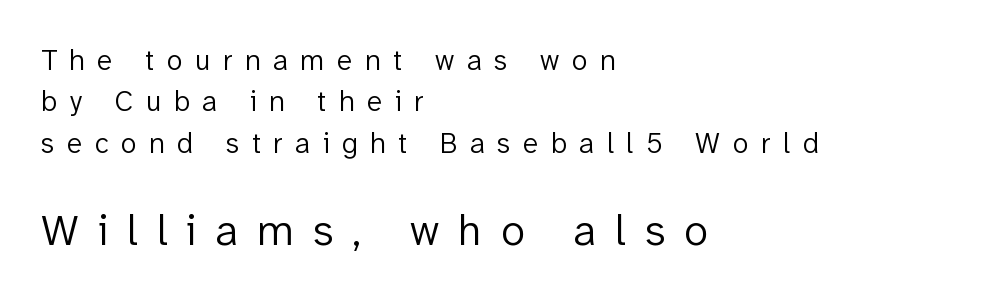
Leading matches the norm, producing a regular column. This rendering features lettering with no underline. Character widths vary here, with narrow letters taking less room than wide ones. Classification — sans serif.
